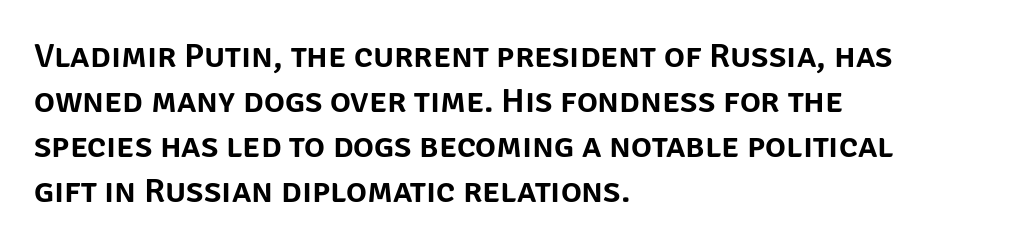
The image shows 35 px sans-serif type, upright; set left-aligned, normal line spacing (1.29x), normal letter spacing, not underlined; low stroke contrast and a large x-height.
